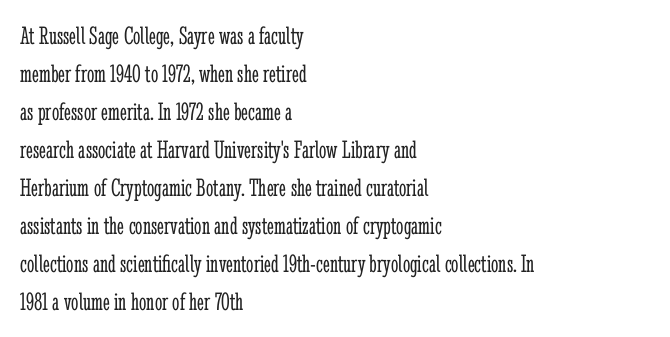
Q: Is the text bold? A: No.
Q: Is the text italic (slanted)? A: No, it is upright.
Q: Is the text underlined? A: No.
Q: How is the paragraph aligned? A: Left-aligned.
Q: Is the spacing between letters normal or unusually wide? A: Normal.
Q: Is the spacing between lines tight, normal or loose? A: Normal.
